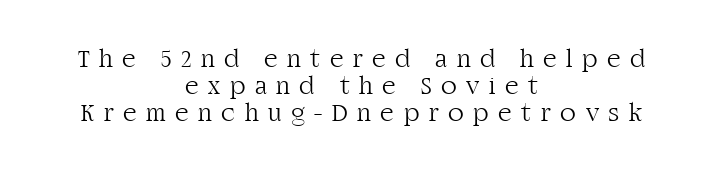
The rendering inserts visible extra space after every character. Plain, unruled lines of type. Ordinary non-slanted type is in use. The vertical gap from one line to the next is small.
